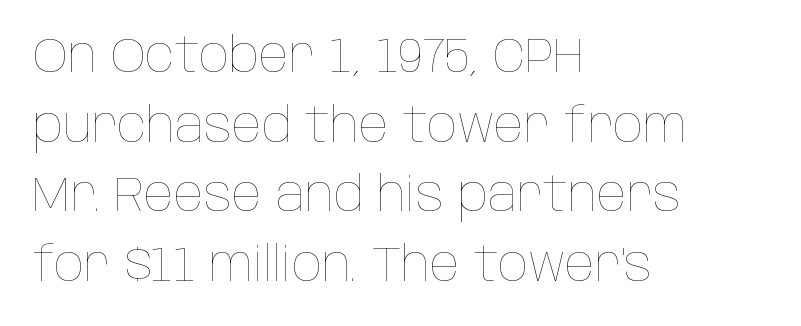
The image shows 49 px thin, condensed type, upright; set left-aligned, normal line spacing (1.42x), normal letter spacing, not underlined; low stroke contrast and a large x-height.
